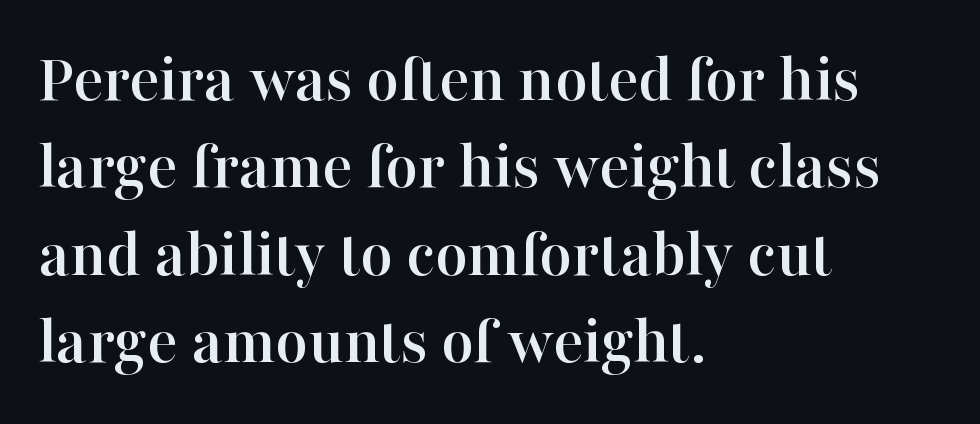
Horizontally, the lines are justified to the leading edge only. Upright lettering throughout. The typeface chosen for these lines features serifs. Leading matches the norm, producing a regular column. Nobody drew a line under any word here. This sample has the flowing, uneven cadence of proportional lettering.
